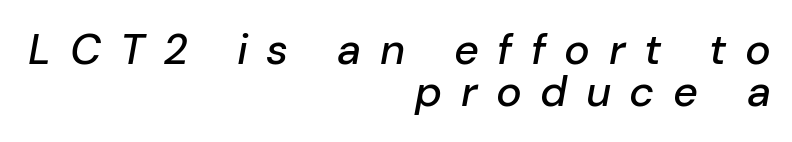
The image shows 43 px text type, italic (leaning right); set right-aligned, tight line spacing (0.98x), unusually wide letter spacing (+0.43 em), not underlined; low stroke contrast and a medium x-height.
